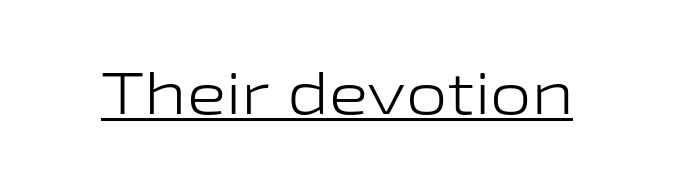
Q: Is the text bold? A: No.
Q: Is the text italic (slanted)? A: No, it is upright.
Q: Is the typeface a serif or a sans-serif typeface? A: Sans-serif.
Q: Is the text underlined? A: Yes.
Q: Is the spacing between letters normal or unusually wide? A: Normal.
Q: Width (condensed, normal, or wide)? A: Wide.
Q: Stroke contrast? A: Low.
Q: x-height? A: Medium.
Q: Monospaced? A: No.
